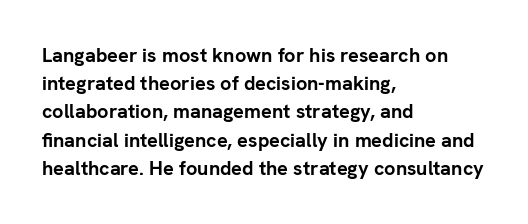
{"italic": "no", "bold": "yes", "underline": "no", "align": "left", "line_spacing": "normal", "line_spacing_ratio": 1.41, "letter_spacing": "normal", "letter_spacing_em": 0.0, "glyph_px": 20}
